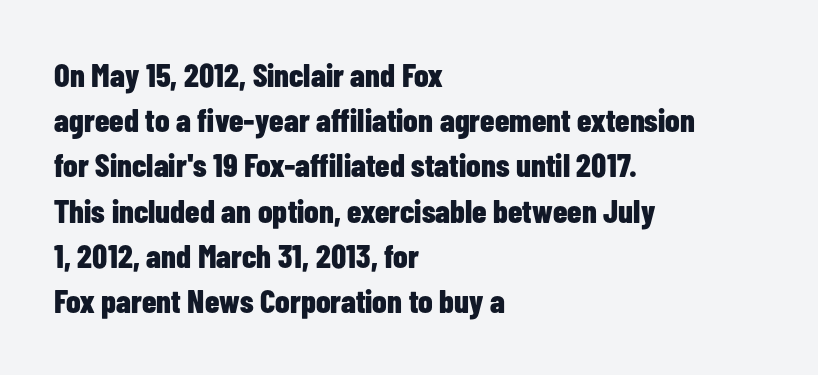
{"serif": "no", "italic": "no", "bold": "yes", "weight": "bold", "width": "condensed", "stroke_contrast": "low", "x_height": "medium", "monospaced": "no", "underline": "no", "align": "left", "line_spacing": "normal", "line_spacing_ratio": 1.37, "letter_spacing": "normal", "letter_spacing_em": 0.0, "glyph_px": 33}
